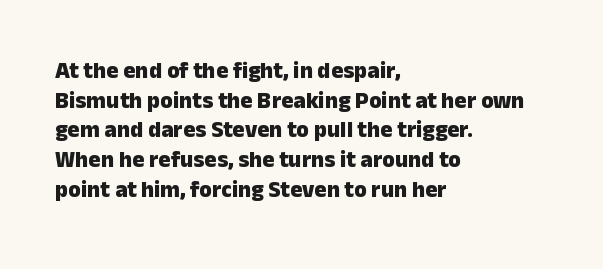
Is there any slant? The stems are plumb. Nothing unusual about the tracking: characters are spaced as the font intends. These words are printed bold, with thick strokes throughout. Evenly set lines give the paragraph a standard silhouette.
